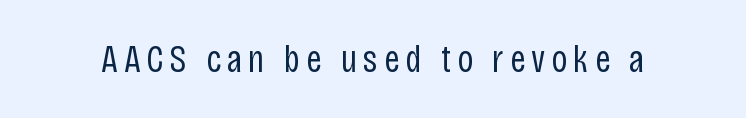
The image shows 39 px regular-weight, condensed sans-serif type, upright; set not underlined; low stroke contrast and a large x-height.
